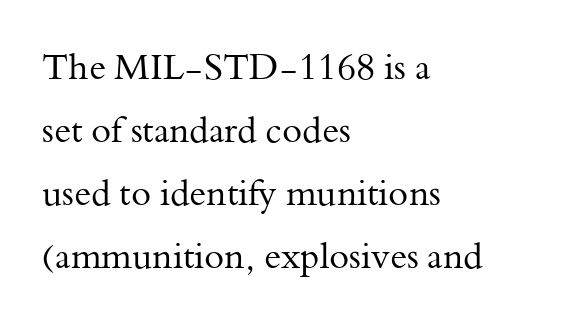
The image shows 36 px regular-weight serif type, upright; set left-aligned, line spacing 1.75x, normal letter spacing, not underlined; medium stroke contrast and a small x-height.
